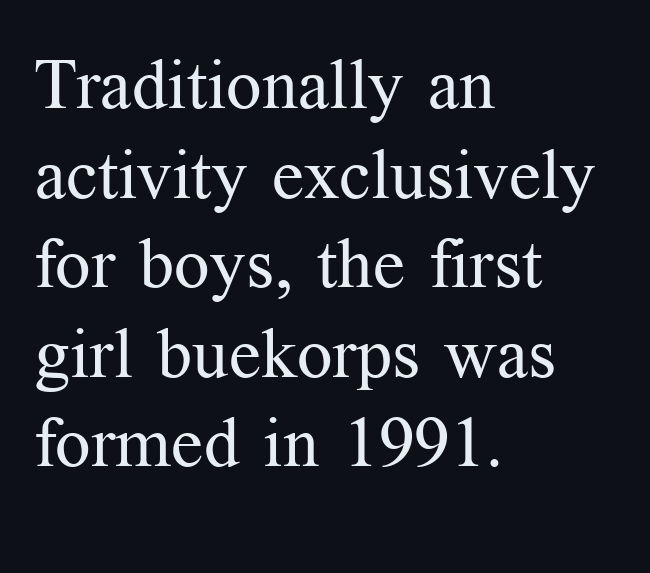
Examine the stroke ends and you'll spot serifs. Nothing unusual about the tracking: characters are spaced as the font intends. Character widths vary here, with narrow letters taking less room than wide ones. The typeface has the unassuming heft of standard copy or less. A bare baseline throughout the passage. One glance says typical: line gaps are just what's usual.
